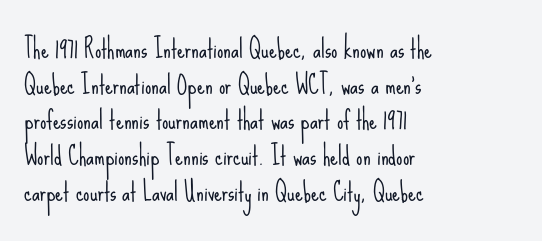
The image shows 25 px text type, upright; set left-aligned, normal line spacing (1.43x), normal letter spacing, not underlined.
